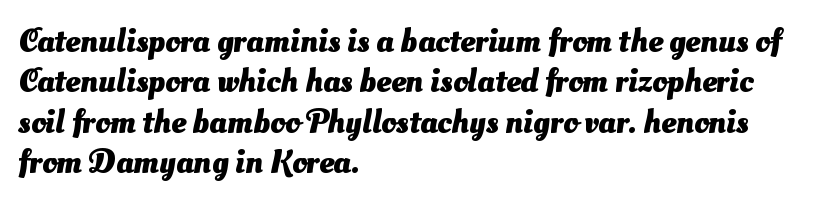
Q: Is the text bold? A: Yes.
Q: Is the typeface a serif or a sans-serif typeface? A: Sans-serif.
Q: Is the text underlined? A: No.
Q: How is the paragraph aligned? A: Left-aligned.
Q: Is the spacing between letters normal or unusually wide? A: Normal.
Q: Width (condensed, normal, or wide)? A: Normal.
Q: Stroke contrast? A: Medium.
Q: x-height? A: Small.
Q: Monospaced? A: No.
